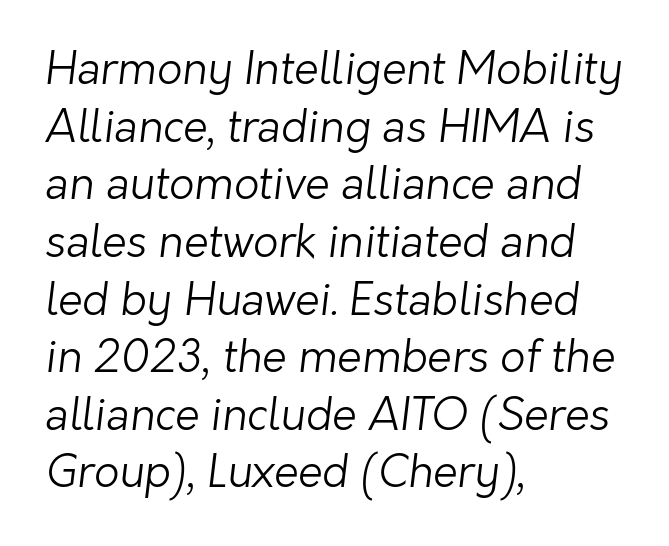
These lines are rendered in a variable-pitch font. The paragraph shown leans on its left margin. This sample keeps an unexceptional amount of space between lines. A clean baseline with only descenders dipping below it.
